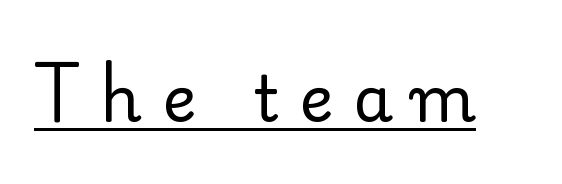
{"serif": "yes", "italic": "no", "bold": "no", "weight": "regular", "width": "normal", "stroke_contrast": "low", "x_height": "small", "monospaced": "no", "underline": "yes", "letter_spacing": "wide", "letter_spacing_em": 0.31, "glyph_px": 64}
